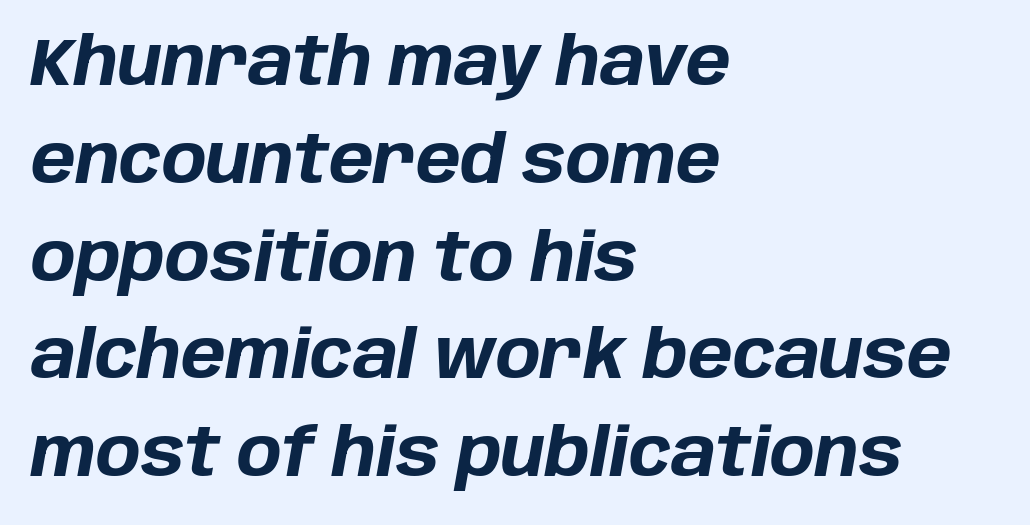
Character widths vary here, with narrow letters taking less room than wide ones. The glyphs are unaccompanied by any horizontal stroke below them. Style check: oblique. The vertical gap from one line to the next is medium. The rag falls on the right side of this text block.
